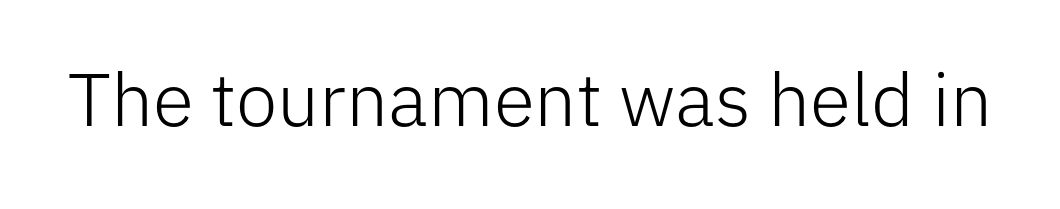
{"serif": "no", "italic": "no", "bold": "no", "weight": "light", "width": "normal", "stroke_contrast": "low", "x_height": "medium", "monospaced": "no", "underline": "no", "letter_spacing": "normal", "letter_spacing_em": 0.0, "glyph_px": 75}
